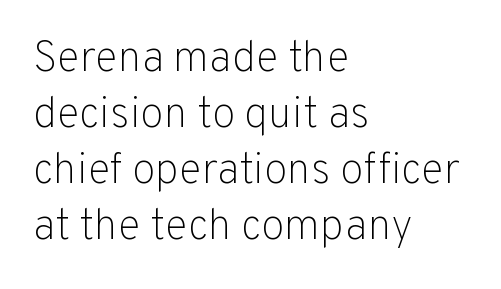
The image shows 43 px light sans-serif type, upright; set left-aligned, normal line spacing (1.3x), normal letter spacing, not underlined; low stroke contrast and a medium x-height.
